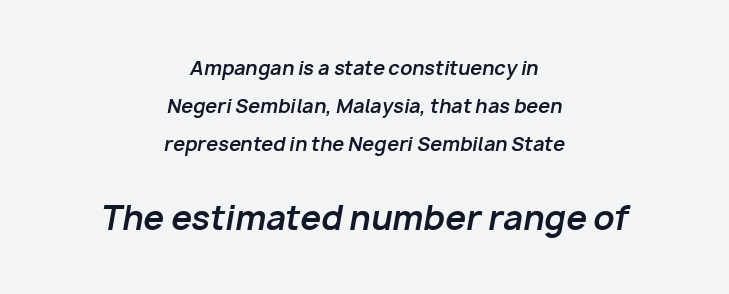
Is this a fixed-width face? No — the glyphs have proportional, varying widths. Line spacing here is loose. Each row of text sits above clean, open space. The compositor balanced each line on the midline.
